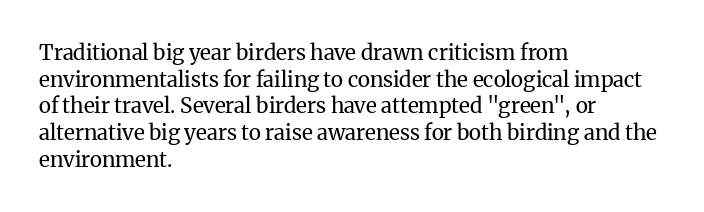
Q: Is the text bold? A: No.
Q: Is the text italic (slanted)? A: No, it is upright.
Q: Is the text underlined? A: No.
Q: How is the paragraph aligned? A: Left-aligned.
Q: Is the spacing between letters normal or unusually wide? A: Normal.
Q: Is the spacing between lines tight, normal or loose? A: Normal.
